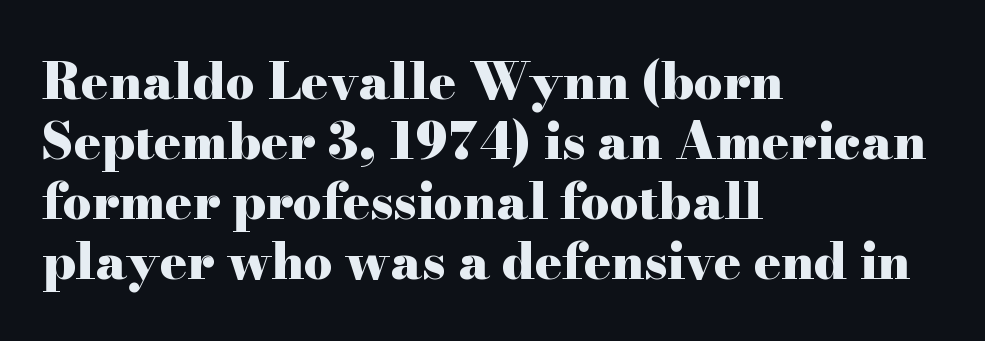
Q: Is the text bold? A: Yes.
Q: Is the text italic (slanted)? A: No, it is upright.
Q: Is the typeface a serif or a sans-serif typeface? A: Serif.
Q: Is the text underlined? A: No.
Q: How is the paragraph aligned? A: Left-aligned.
Q: Is the spacing between letters normal or unusually wide? A: Normal.
Q: Width (condensed, normal, or wide)? A: Wide.
Q: Stroke contrast? A: High.
Q: x-height? A: Small.
Q: Monospaced? A: No.
